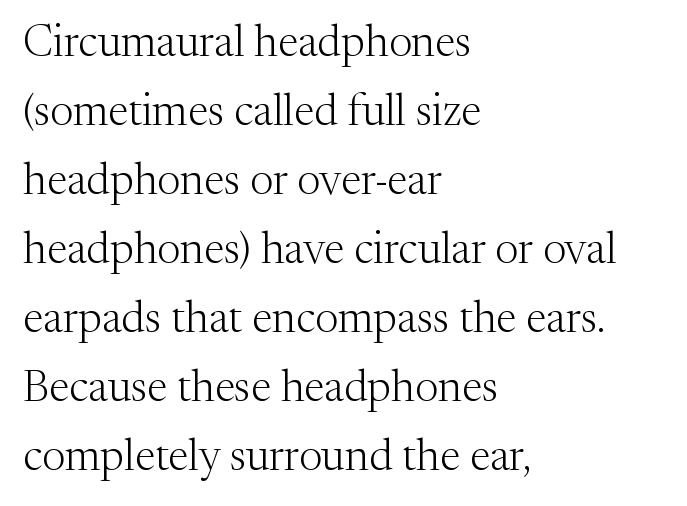
{"serif": "yes", "italic": "no", "bold": "no", "weight": "light", "width": "normal", "stroke_contrast": "medium", "x_height": "medium", "monospaced": "no", "underline": "no", "align": "left", "line_spacing": "normal", "line_spacing_ratio": 1.57, "letter_spacing": "normal", "letter_spacing_em": 0.0, "glyph_px": 44}
